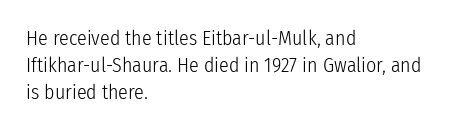
{"italic": "no", "bold": "no", "underline": "no", "align": "left", "line_spacing": "normal", "line_spacing_ratio": 1.35, "letter_spacing": "normal", "letter_spacing_em": 0.0, "glyph_px": 20}
